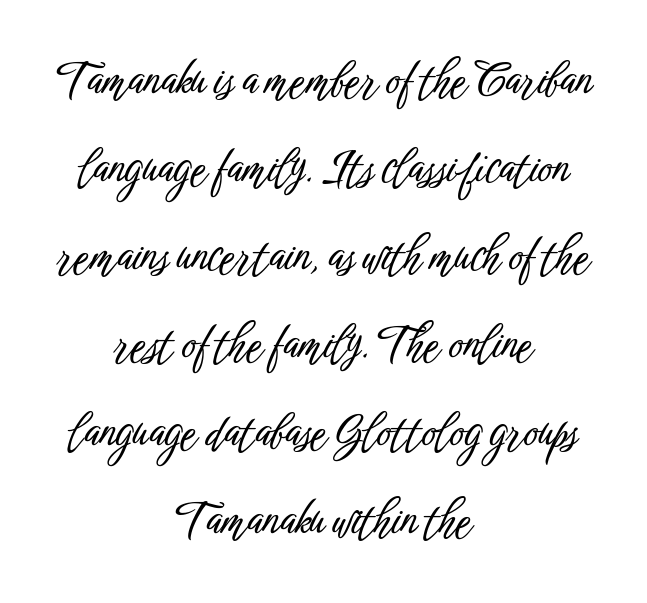
{"serif": "no", "width": "condensed", "stroke_contrast": "low", "x_height": "medium", "monospaced": "no", "underline": "no", "align": "center", "line_spacing": "loose", "line_spacing_ratio": 2.0, "letter_spacing": "normal", "letter_spacing_em": 0.0, "glyph_px": 44}
